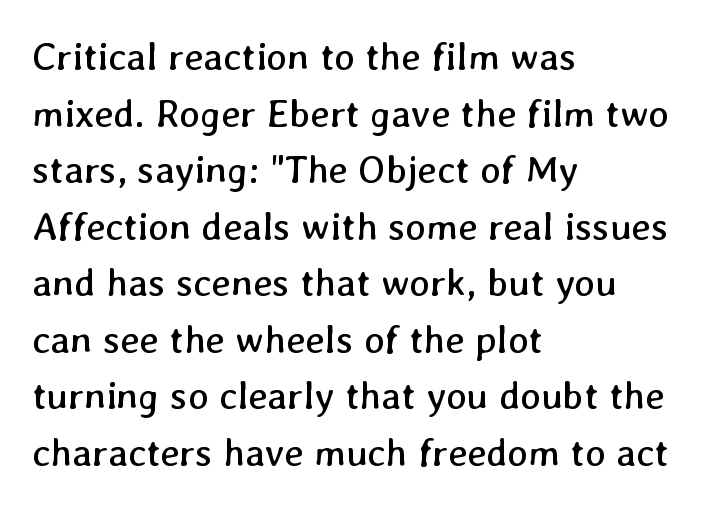
Q: Is the text bold? A: No.
Q: Is the text underlined? A: No.
Q: How is the paragraph aligned? A: Left-aligned.
Q: Is the spacing between letters normal or unusually wide? A: Normal.
Q: Is the spacing between lines tight, normal or loose? A: Normal.
Q: Width (condensed, normal, or wide)? A: Normal.
Q: Stroke contrast? A: Low.
Q: x-height? A: Medium.
Q: Monospaced? A: No.
